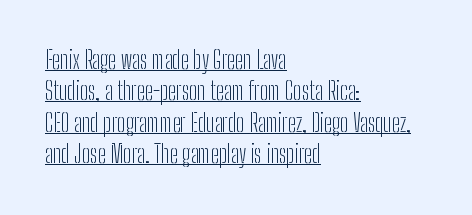
The image shows 24 px text type, upright; set left-aligned, normal line spacing (1.31x), normal letter spacing, underlined.
